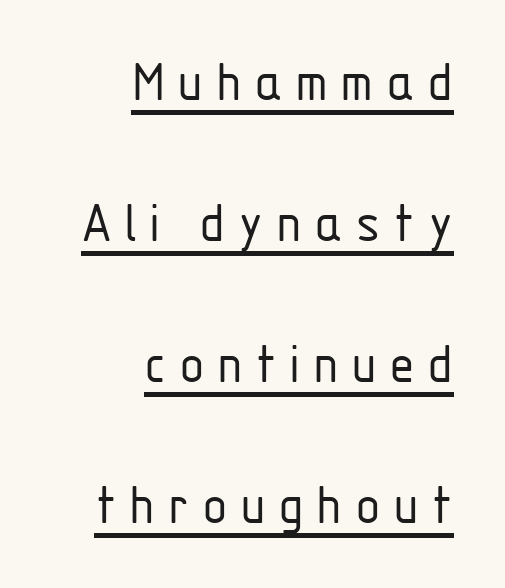
The image shows 59 px light, condensed sans-serif type, upright; set right-aligned, loose line spacing (2.39x), unusually wide letter spacing (+0.21 em), underlined; low stroke contrast and a medium x-height.
